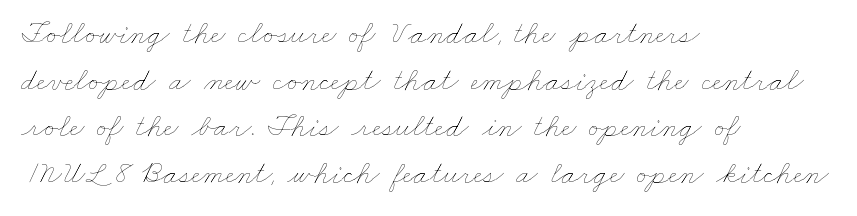
{"bold": "no", "weight": "thin", "width": "wide", "stroke_contrast": "low", "x_height": "small", "monospaced": "no", "underline": "no", "align": "left", "line_spacing": "normal", "line_spacing_ratio": 1.46, "letter_spacing": "normal", "letter_spacing_em": 0.0, "glyph_px": 32}
